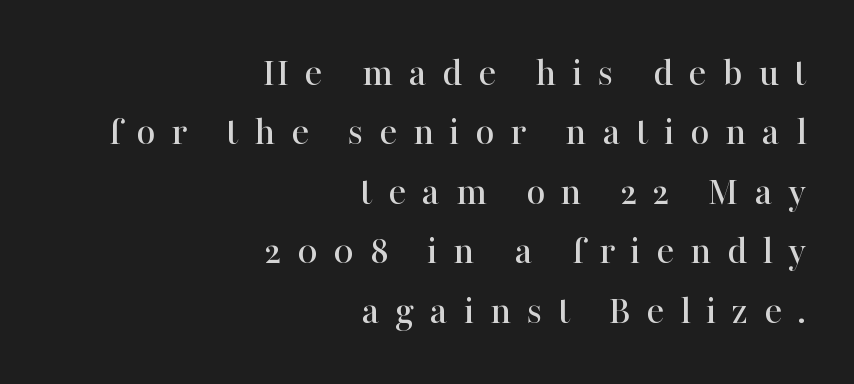
{"serif": "yes", "italic": "no", "width": "normal", "stroke_contrast": "high", "x_height": "medium", "monospaced": "no", "underline": "no", "align": "right", "line_spacing": "normal", "line_spacing_ratio": 1.45, "letter_spacing": "wide", "letter_spacing_em": 0.38, "glyph_px": 41}
